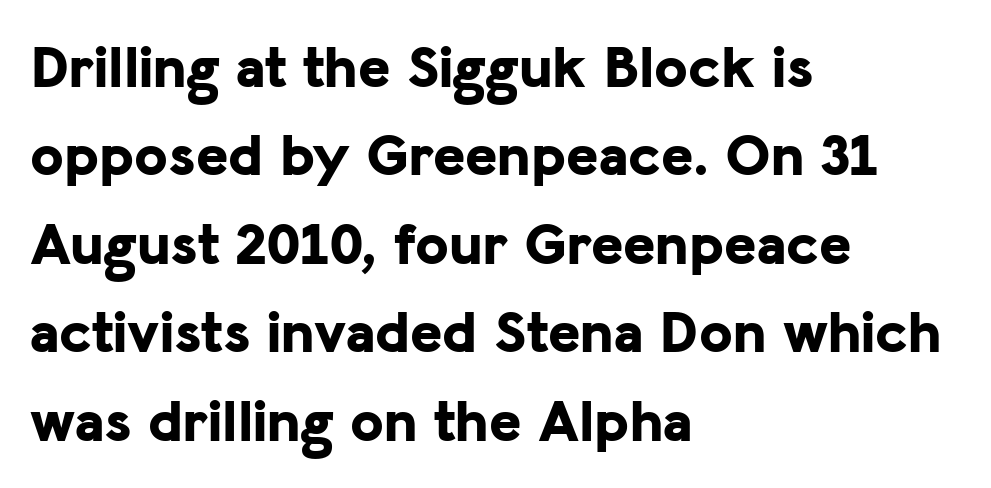
{"serif": "no", "italic": "no", "bold": "yes", "weight": "bold", "width": "normal", "stroke_contrast": "low", "x_height": "medium", "monospaced": "no", "underline": "no", "align": "left", "line_spacing": "normal", "line_spacing_ratio": 1.45, "letter_spacing": "normal", "letter_spacing_em": 0.0, "glyph_px": 61}
